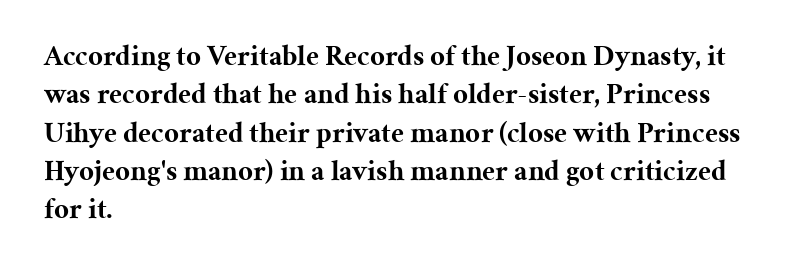
Q: Is the text bold? A: Yes.
Q: Is the text italic (slanted)? A: No, it is upright.
Q: Is the typeface a serif or a sans-serif typeface? A: Serif.
Q: Is the text underlined? A: No.
Q: How is the paragraph aligned? A: Left-aligned.
Q: Is the spacing between letters normal or unusually wide? A: Normal.
Q: Is the spacing between lines tight, normal or loose? A: Normal.
Q: Width (condensed, normal, or wide)? A: Normal.
Q: Stroke contrast? A: Medium.
Q: x-height? A: Medium.
Q: Monospaced? A: No.
